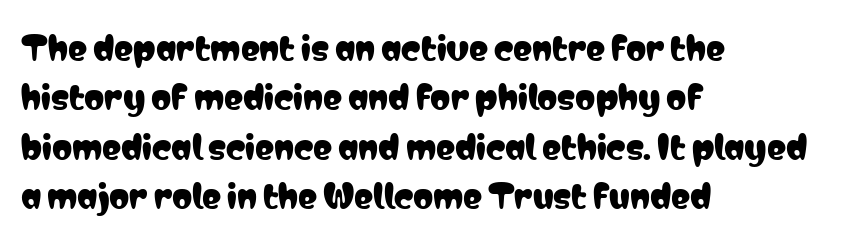
The image shows 32 px condensed sans-serif type, upright; set left-aligned, normal line spacing (1.54x), normal letter spacing, not underlined; low stroke contrast and a medium x-height.
